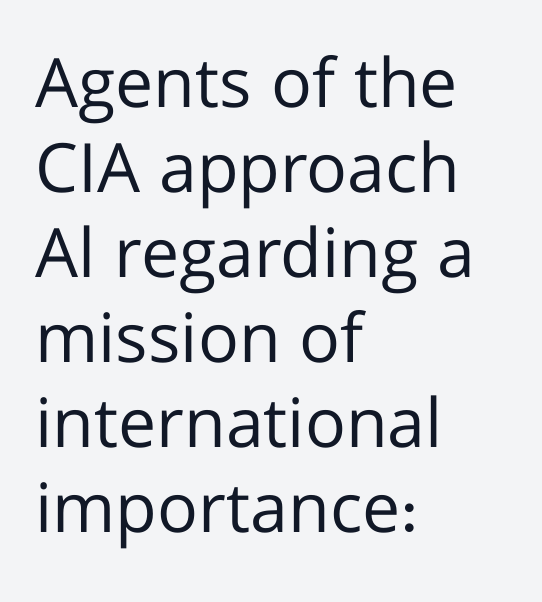
Q: Is the text bold? A: No.
Q: Is the text italic (slanted)? A: No, it is upright.
Q: Is the typeface a serif or a sans-serif typeface? A: Sans-serif.
Q: Is the text underlined? A: No.
Q: How is the paragraph aligned? A: Left-aligned.
Q: Is the spacing between letters normal or unusually wide? A: Normal.
Q: Is the spacing between lines tight, normal or loose? A: Normal.
Q: Width (condensed, normal, or wide)? A: Normal.
Q: Stroke contrast? A: Low.
Q: x-height? A: Medium.
Q: Monospaced? A: No.
